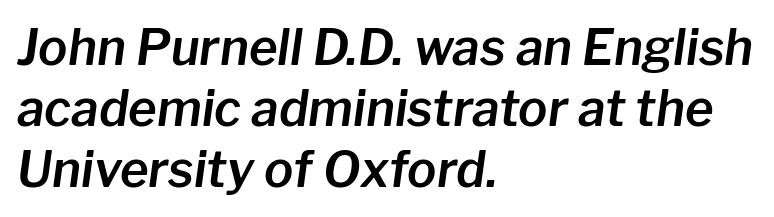
The image shows 49 px text type, italic (leaning right); set left-aligned, line spacing 1.24x, normal letter spacing, not underlined; low stroke contrast and a medium x-height.
